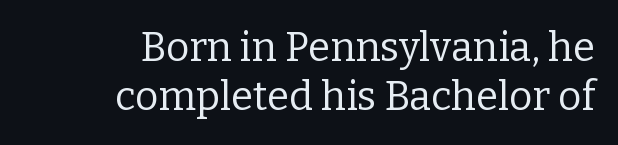
Q: Is the text bold? A: No.
Q: Is the text italic (slanted)? A: No, it is upright.
Q: Is the typeface a serif or a sans-serif typeface? A: Serif.
Q: Is the text underlined? A: No.
Q: How is the paragraph aligned? A: Right-aligned.
Q: Is the spacing between letters normal or unusually wide? A: Normal.
Q: Width (condensed, normal, or wide)? A: Normal.
Q: Stroke contrast? A: Low.
Q: x-height? A: Medium.
Q: Monospaced? A: No.
